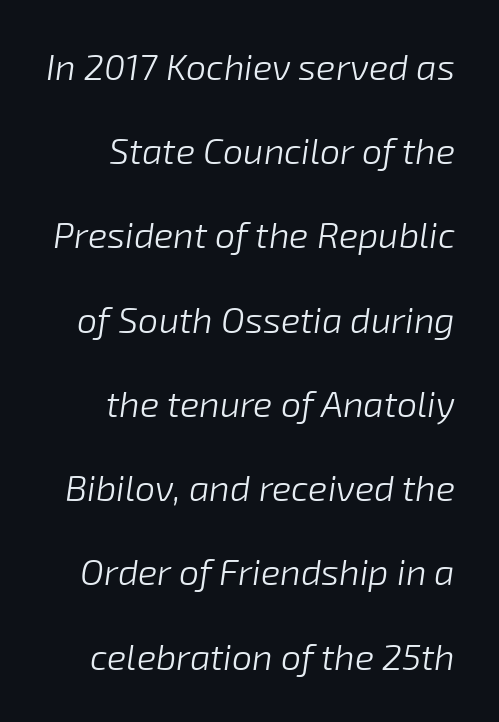
These lines keep a tight, regular rhythm from letter to letter. No word sits above an underline. These lines were composed using italics. Where is the straight margin? On the right.
